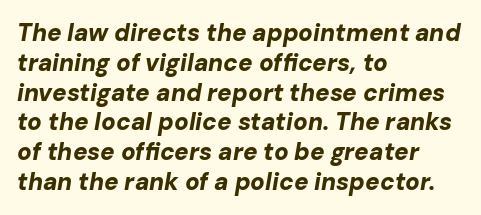
{"italic": "yes", "lean": "right", "slant_degrees": 10, "bold": "yes", "underline": "no", "align": "left", "line_spacing_ratio": 1.24, "letter_spacing": "normal", "letter_spacing_em": 0.0, "glyph_px": 24}
